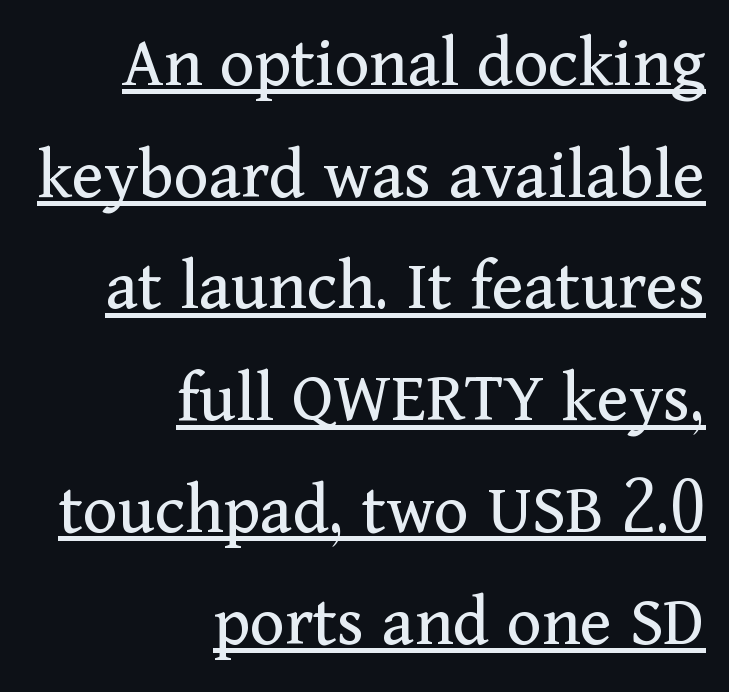
{"serif": "yes", "italic": "no", "bold": "no", "weight": "regular", "width": "normal", "stroke_contrast": "medium", "x_height": "medium", "monospaced": "no", "underline": "yes", "align": "right", "line_spacing": "normal", "line_spacing_ratio": 1.51, "letter_spacing": "normal", "letter_spacing_em": 0.0, "glyph_px": 74}
